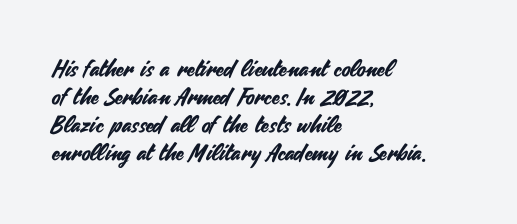
Q: Is the text italic (slanted)? A: Yes.
Q: Is the text underlined? A: No.
Q: How is the paragraph aligned? A: Left-aligned.
Q: Is the spacing between letters normal or unusually wide? A: Normal.
